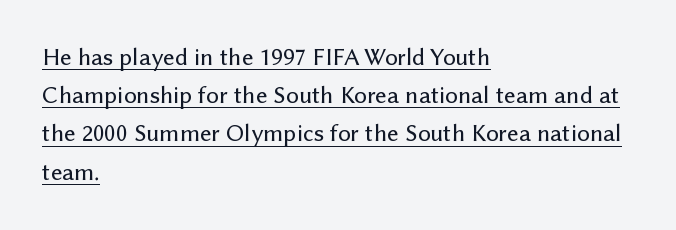
Q: Is the text italic (slanted)? A: No, it is upright.
Q: Is the text underlined? A: Yes.
Q: How is the paragraph aligned? A: Left-aligned.
Q: Is the spacing between letters normal or unusually wide? A: Normal.
Q: Is the spacing between lines tight, normal or loose? A: Normal.
